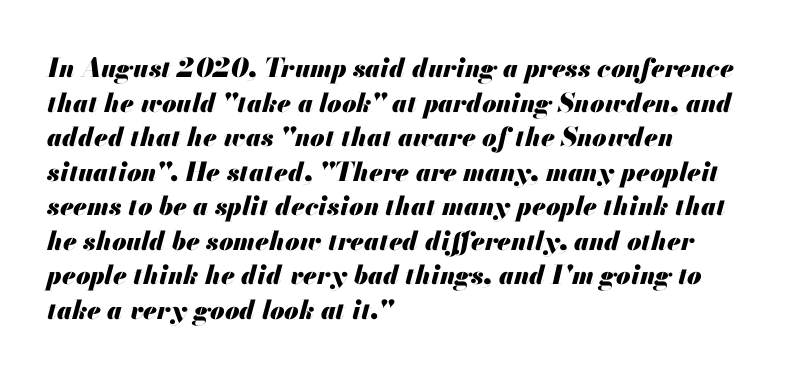
The tracking reads as untouched default to a designer's eye. The words here are not underlined. Students, observe: this is what conventionally led text looks like. The glyphs look as if they've been sheared to an angle. The passage is arranged the way most books set body copy — flush left. Compared with an ordinary text face, these strokes are far heavier — a full bold.
